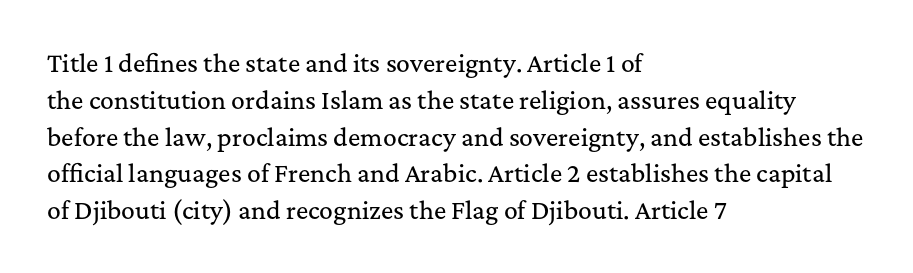
Every character sits straight up, as roman type does. Where is the straight margin? On the left. The rendering uses a moderate line-height, typical for paragraphs. Just letters on the line, the space beneath them empty. Compared with typical body copy, the letter spacing here is the same.
